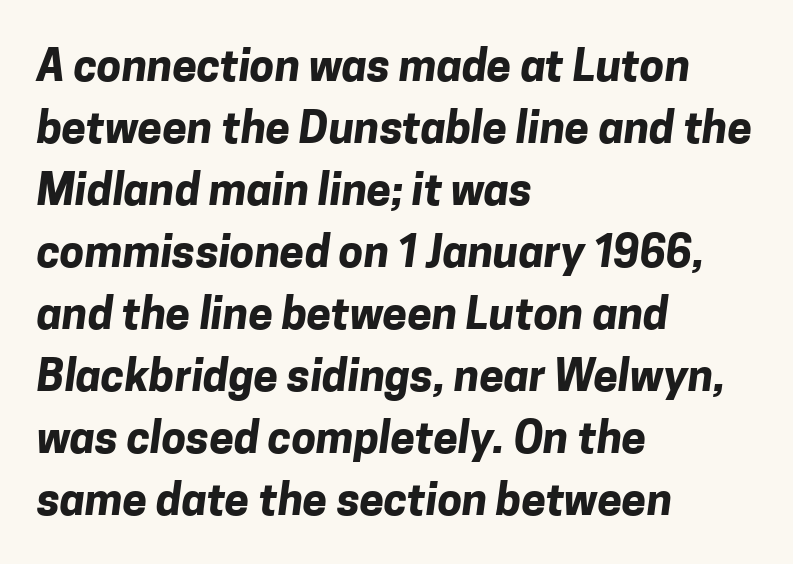
The image shows 44 px bold sans-serif type; set left-aligned, normal line spacing (1.41x), normal letter spacing, not underlined; low stroke contrast and a medium x-height.
